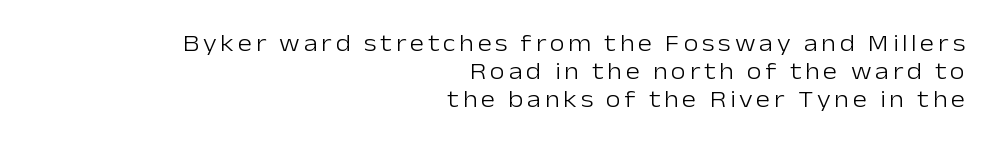
Q: Is the text bold? A: No.
Q: Is the text italic (slanted)? A: No, it is upright.
Q: Is the text underlined? A: No.
Q: How is the paragraph aligned? A: Right-aligned.
